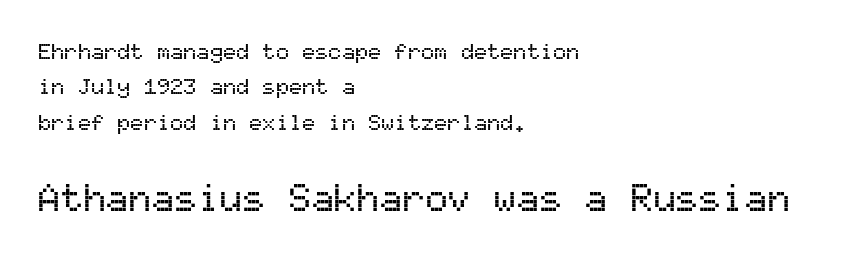
{"serif": "no", "italic": "no", "width": "normal", "stroke_contrast": "medium", "x_height": "medium", "monospaced": "yes", "underline": "no", "align": "left", "line_spacing": "normal", "line_spacing_ratio": 1.61, "letter_spacing": "normal", "letter_spacing_em": 0.0, "larger_block": "second", "size_ratio": 1.73, "glyph_px": 38}
